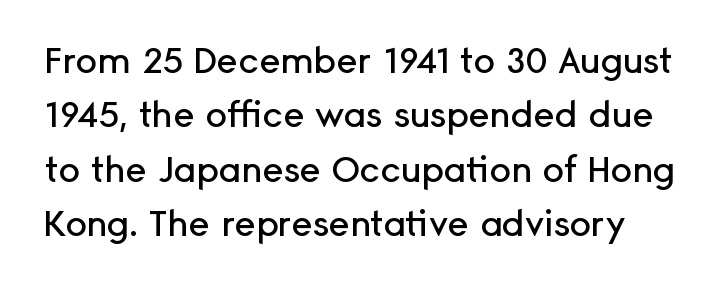
The image shows 36 px sans-serif type, upright; set normal line spacing (1.51x), normal letter spacing, not underlined; low stroke contrast and a medium x-height.
